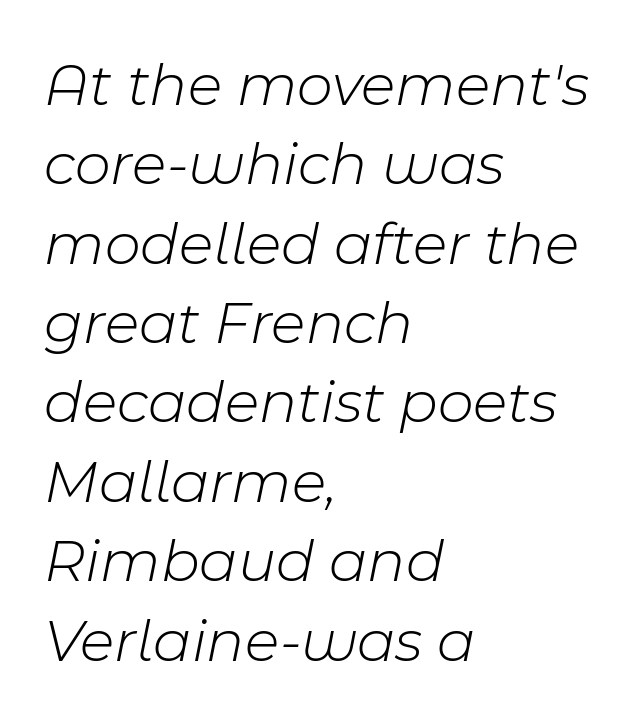
The typesetting does not lean heavy: it is not bold. The words here are not underlined. Students, observe: this is what conventionally led text looks like. In terms of posture, this sample is oblique.
